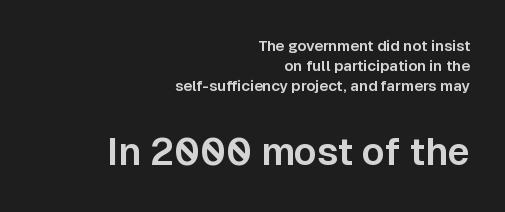
{"serif": "no", "italic": "no", "width": "normal", "stroke_contrast": "low", "x_height": "medium", "monospaced": "no", "underline": "no", "align": "right", "line_spacing": "normal", "line_spacing_ratio": 1.34, "letter_spacing": "normal", "letter_spacing_em": 0.0, "larger_block": "second", "size_ratio": 2.53, "glyph_px": 38}
